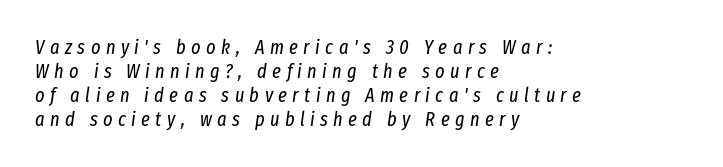
Q: Is the text bold? A: No.
Q: Is the text italic (slanted)? A: Yes, it leans right by about 8 degrees.
Q: Is the text underlined? A: No.
Q: How is the paragraph aligned? A: Left-aligned.
Q: Is the spacing between letters normal or unusually wide? A: Unusually wide.
